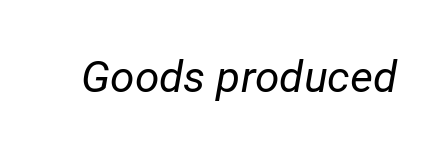
{"italic": "yes", "lean": "right", "slant_degrees": 12, "bold": "no", "weight": "regular", "width": "normal", "stroke_contrast": "low", "x_height": "medium", "monospaced": "no", "underline": "no", "letter_spacing": "normal", "letter_spacing_em": 0.0, "glyph_px": 44}
